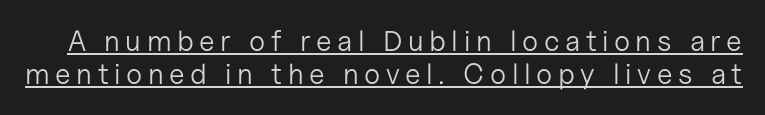
Q: Is the text bold? A: No.
Q: Is the text italic (slanted)? A: No, it is upright.
Q: Is the typeface a serif or a sans-serif typeface? A: Sans-serif.
Q: Is the text underlined? A: Yes.
Q: Is the spacing between lines tight, normal or loose? A: Tight.
Q: Width (condensed, normal, or wide)? A: Normal.
Q: Stroke contrast? A: Low.
Q: x-height? A: Medium.
Q: Monospaced? A: No.
